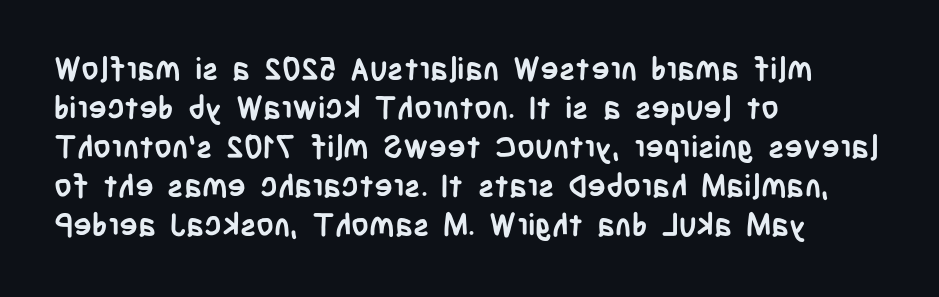
Q: Is the text bold? A: Yes.
Q: Is the text italic (slanted)? A: No, it is upright.
Q: Is the typeface a serif or a sans-serif typeface? A: Sans-serif.
Q: Is the text underlined? A: No.
Q: How is the paragraph aligned? A: Left-aligned.
Q: Is the spacing between letters normal or unusually wide? A: Normal.
Q: Is the spacing between lines tight, normal or loose? A: Normal.
Q: Width (condensed, normal, or wide)? A: Condensed.
Q: Stroke contrast? A: Low.
Q: x-height? A: Large.
Q: Monospaced? A: No.
